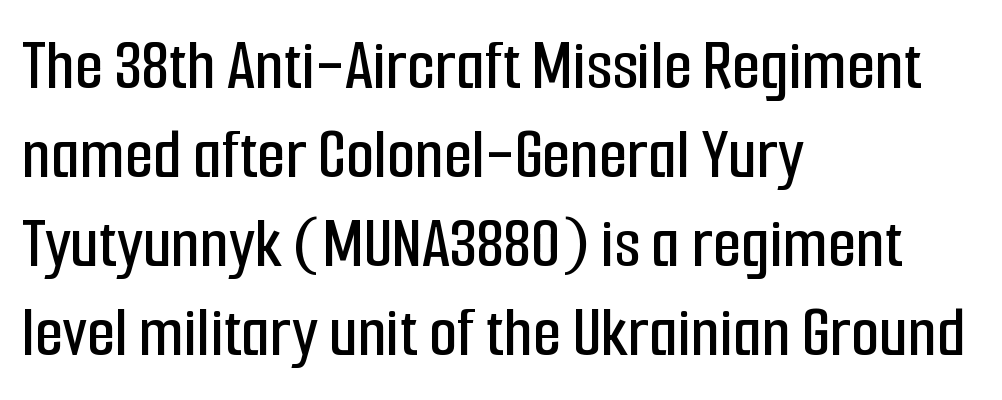
{"serif": "no", "italic": "no", "width": "condensed", "stroke_contrast": "low", "x_height": "medium", "monospaced": "no", "underline": "no", "align": "left", "line_spacing_ratio": 1.22, "letter_spacing": "normal", "letter_spacing_em": 0.0, "glyph_px": 73}
